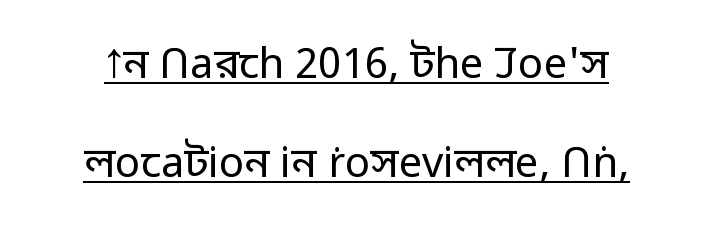
{"serif": "no", "italic": "no", "bold": "no", "weight": "regular", "width": "normal", "stroke_contrast": "low", "x_height": "medium", "monospaced": "no", "underline": "yes", "line_spacing": "loose", "line_spacing_ratio": 2.35, "letter_spacing": "normal", "letter_spacing_em": 0.0, "glyph_px": 42}
